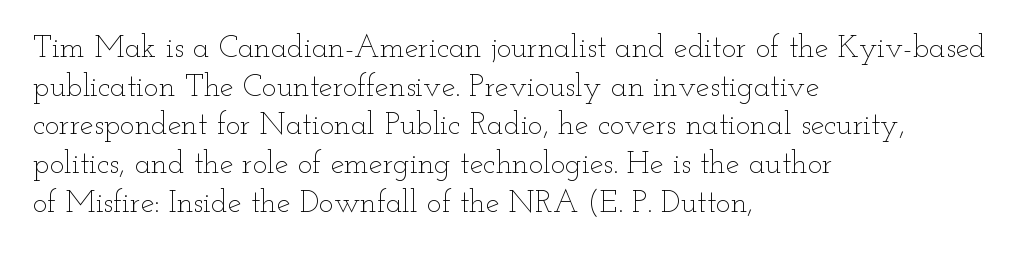
{"italic": "no", "bold": "no", "weight": "thin", "width": "wide", "stroke_contrast": "low", "x_height": "small", "monospaced": "no", "underline": "no", "align": "left", "line_spacing": "normal", "line_spacing_ratio": 1.25, "letter_spacing": "normal", "letter_spacing_em": 0.0, "glyph_px": 31}
